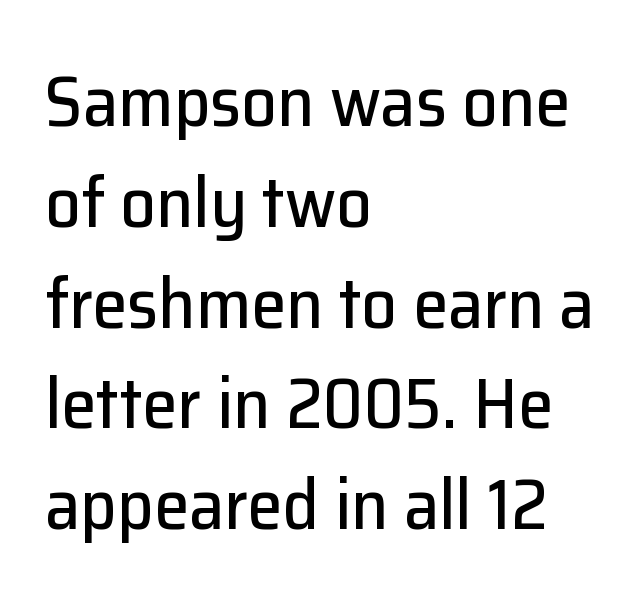
Looks like regular typesetting: each glyph gets only the width it needs. Every stem runs plumb, perpendicular to the baseline. Observe the ordinary spacing: letters are neighbours, not strangers. Leading: standard.
